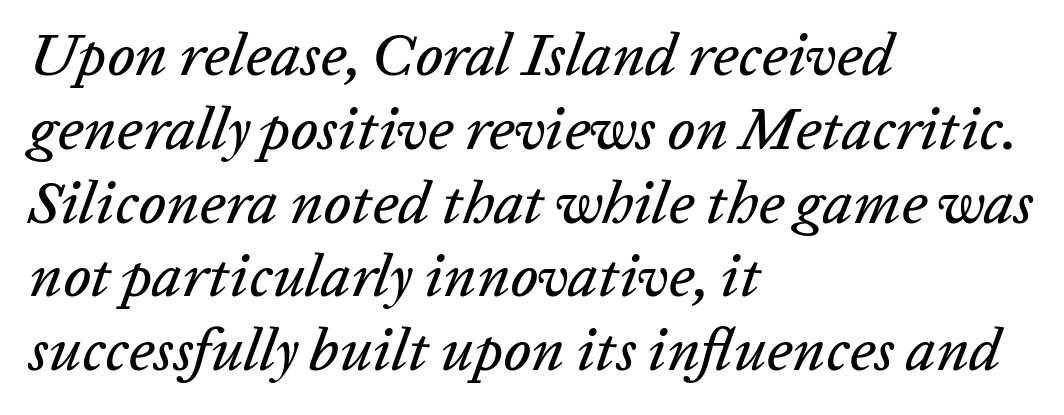
{"italic": "yes", "lean": "right", "slant_degrees": 20, "width": "normal", "stroke_contrast": "low", "x_height": "medium", "monospaced": "no", "underline": "no", "align": "left", "line_spacing_ratio": 1.23, "letter_spacing": "normal", "letter_spacing_em": 0.0, "glyph_px": 60}
